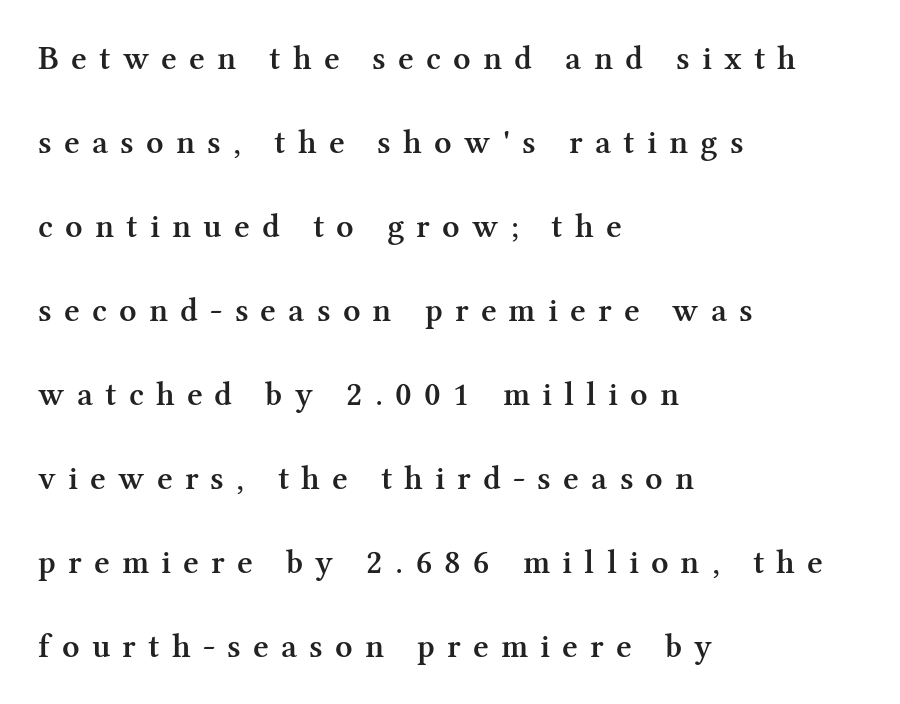
Q: Is the text bold? A: Semi-bold.
Q: Is the text italic (slanted)? A: No, it is upright.
Q: Is the typeface a serif or a sans-serif typeface? A: Serif.
Q: Is the text underlined? A: No.
Q: How is the paragraph aligned? A: Left-aligned.
Q: Is the spacing between letters normal or unusually wide? A: Unusually wide.
Q: Is the spacing between lines tight, normal or loose? A: Loose.
Q: Width (condensed, normal, or wide)? A: Normal.
Q: Stroke contrast? A: Medium.
Q: x-height? A: Medium.
Q: Monospaced? A: No.
